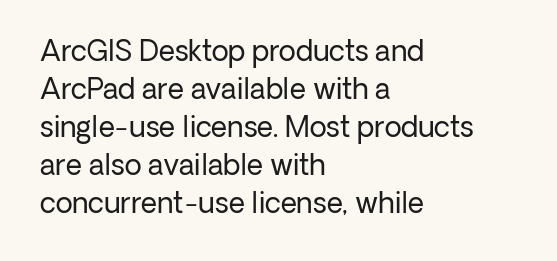
Q: Is the text bold? A: No.
Q: Is the text italic (slanted)? A: No, it is upright.
Q: Is the typeface a serif or a sans-serif typeface? A: Sans-serif.
Q: Is the text underlined? A: No.
Q: How is the paragraph aligned? A: Left-aligned.
Q: Is the spacing between letters normal or unusually wide? A: Normal.
Q: Is the spacing between lines tight, normal or loose? A: Normal.
Q: Width (condensed, normal, or wide)? A: Normal.
Q: Stroke contrast? A: Low.
Q: x-height? A: Medium.
Q: Monospaced? A: No.
